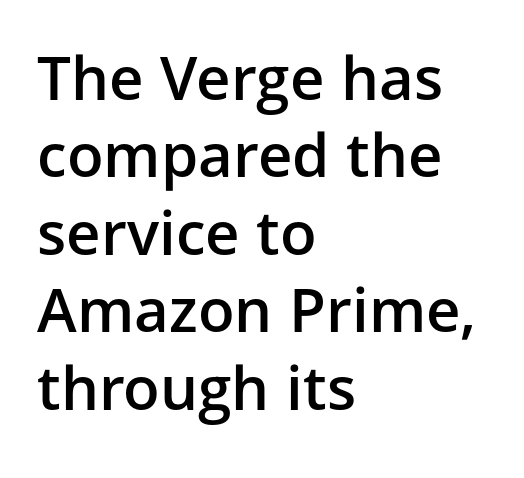
Summary of vertical rhythm: regular, with standard interline spacing. The lettering holds an erect, upright posture throughout. Short and long lines alike share a common starting point at left. In terms of letterform style, serifs are entirely absent. Is the type bold? Partly — it's a semibold, heavier than regular but not fully bold.
